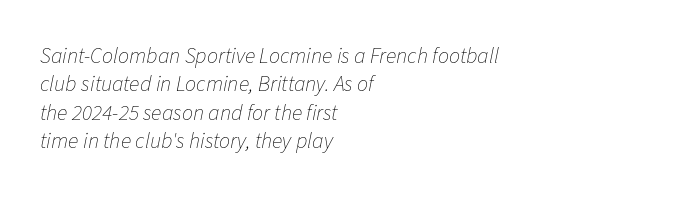
No letter is thick-stroked: the sample isn't bold. Would a proofreader flag this as italicized? Yes. Notice how the passage keeps a crisp vertical edge on the left only. The zone under the glyphs is completely vacant. The passage shown has conventional tracking throughout.
